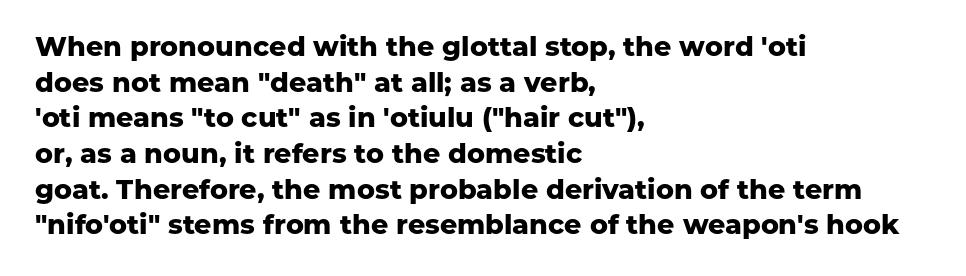
Q: Is the text bold? A: Yes.
Q: Is the text italic (slanted)? A: No, it is upright.
Q: Is the text underlined? A: No.
Q: How is the paragraph aligned? A: Left-aligned.
Q: Is the spacing between letters normal or unusually wide? A: Normal.
Q: Is the spacing between lines tight, normal or loose? A: Normal.
